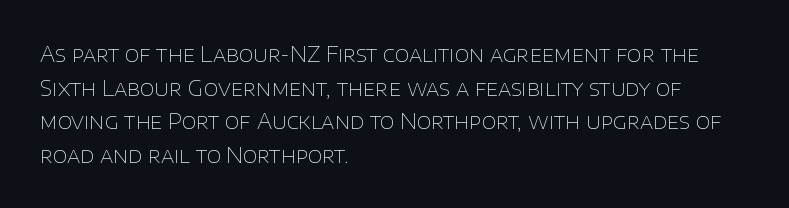
The image shows 21 px text type, upright; set left-aligned, normal line spacing (1.6x), normal letter spacing, not underlined.
